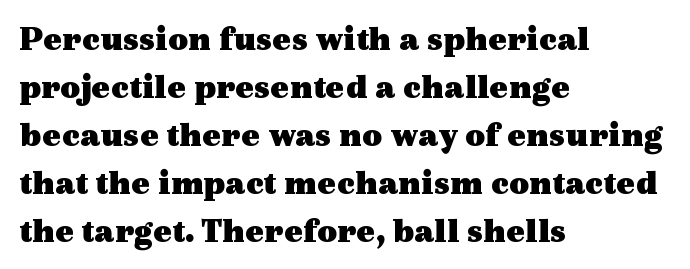
A student would call this left alignment; a typographer would say flush left, rag right. The foot of each line stays bare and open. Strokes here are thick enough to call this a true bold. Do the characters align in a grid? No, the font is proportional. Serifs: yes, visible at the terminals of the letterforms.
